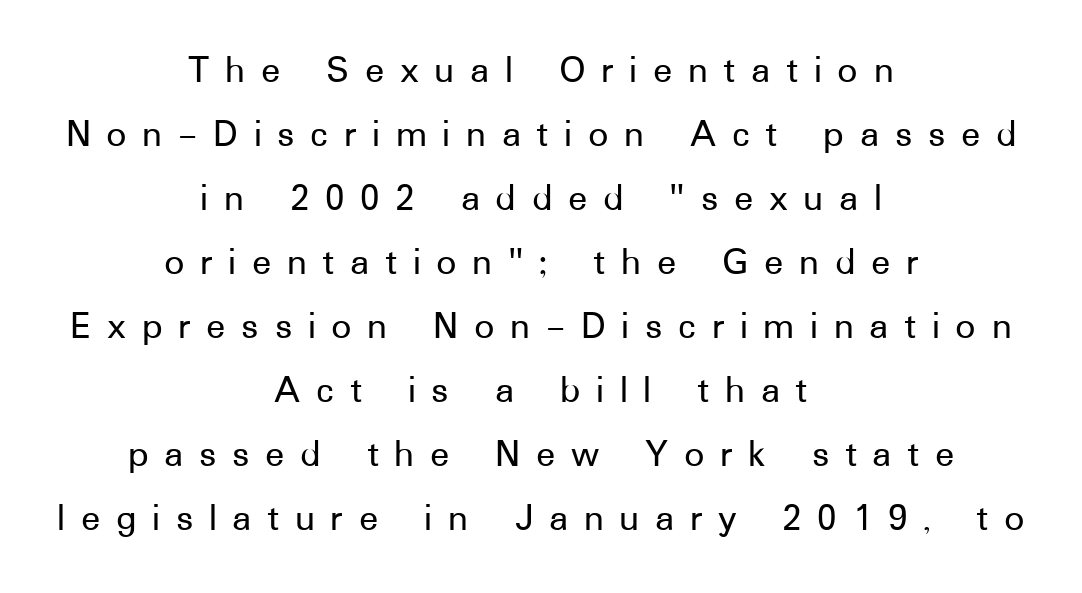
The image shows 40 px sans-serif type, upright; set centered, normal line spacing (1.6x), unusually wide letter spacing (+0.39 em), not underlined; low stroke contrast and a medium x-height.
